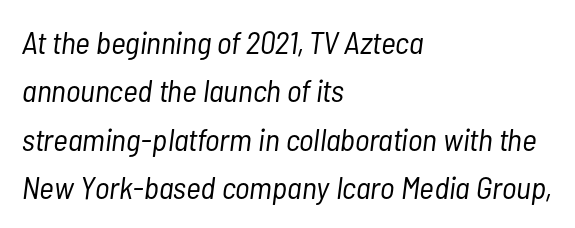
The image shows 32 px light, condensed type, italic (leaning right); set left-aligned, normal line spacing (1.51x), normal letter spacing, not underlined; low stroke contrast and a medium x-height.
